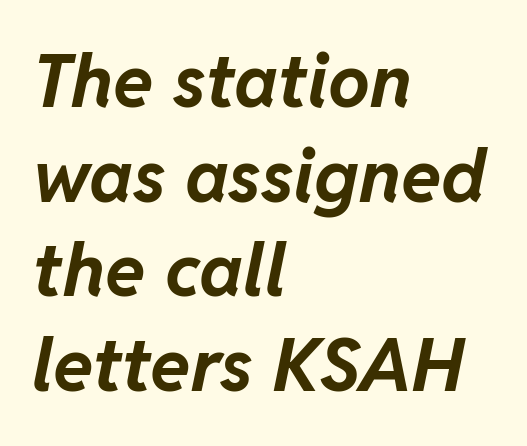
Every row of glyphs begins at an identical x-position on the left. Stroke thickness is high; the sample reads as a true bold. Underlining? Definitely not there. Emphasis-style slanted type is in use. Honestly, the row spacing looks completely unremarkable. Short note: letters normally spaced.
